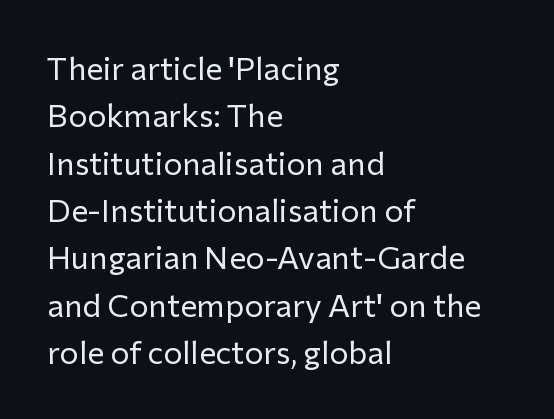
The image shows 32 px regular-weight sans-serif type, upright; set left-aligned, normal line spacing (1.48x), normal letter spacing, not underlined; low stroke contrast and a medium x-height.
